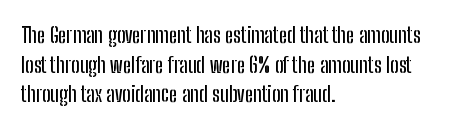
The image shows 22 px text type, upright; set left-aligned, normal line spacing (1.35x), normal letter spacing, not underlined.
